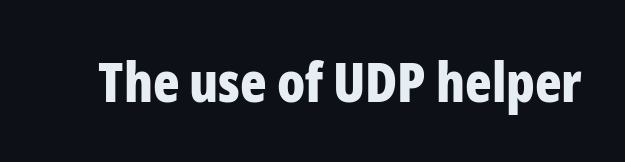
The lettering holds an erect, upright posture throughout. This is heavy type, rendered in bold. Tracking here is standard; glyphs follow each other at the usual distance. Proportional: the letters do not fall into vertical columns. The string is rendered with underlining switched off. The rendering shows plain stroke endings on the letterforms — a sans-serif design.
